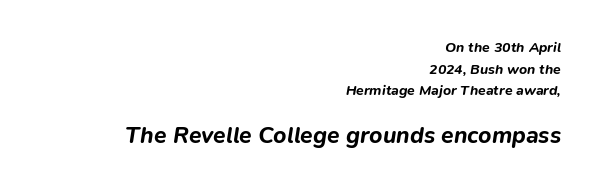
{"italic": "yes", "lean": "right", "slant_degrees": 9, "bold": "yes", "underline": "no", "align": "right", "line_spacing": "normal", "line_spacing_ratio": 1.54, "letter_spacing": "normal", "letter_spacing_em": 0.0, "larger_block": "second", "size_ratio": 1.64, "glyph_px": 23}
